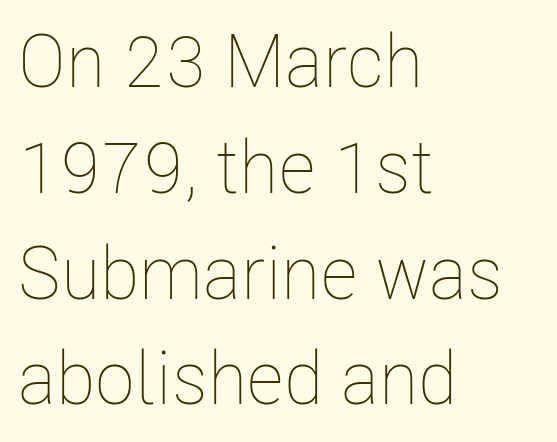
This sample uses plain, unmodified letter spacing. Upright lettering throughout. Spacing verdict: proportional, widths tailored to each character. Heaviness? Minimal to ordinary, like unemphasized prose. This sample is left-justified, so line endings fall wherever the words run out.
